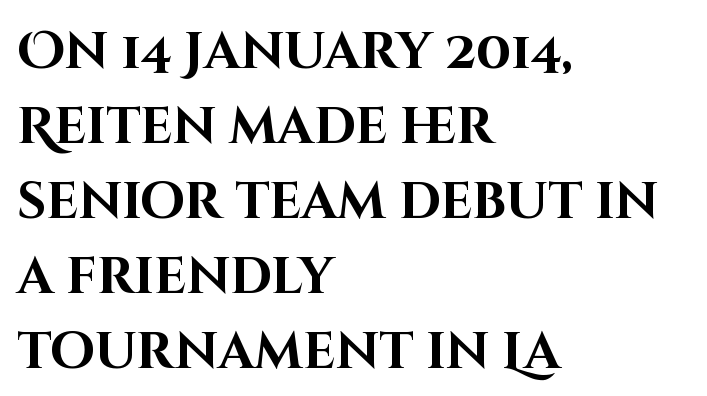
Q: Is the text bold? A: Yes.
Q: Is the text italic (slanted)? A: No, it is upright.
Q: Is the typeface a serif or a sans-serif typeface? A: Sans-serif.
Q: Is the text underlined? A: No.
Q: How is the paragraph aligned? A: Left-aligned.
Q: Is the spacing between letters normal or unusually wide? A: Normal.
Q: Is the spacing between lines tight, normal or loose? A: Normal.
Q: Width (condensed, normal, or wide)? A: Normal.
Q: Stroke contrast? A: High.
Q: x-height? A: Large.
Q: Monospaced? A: No.
